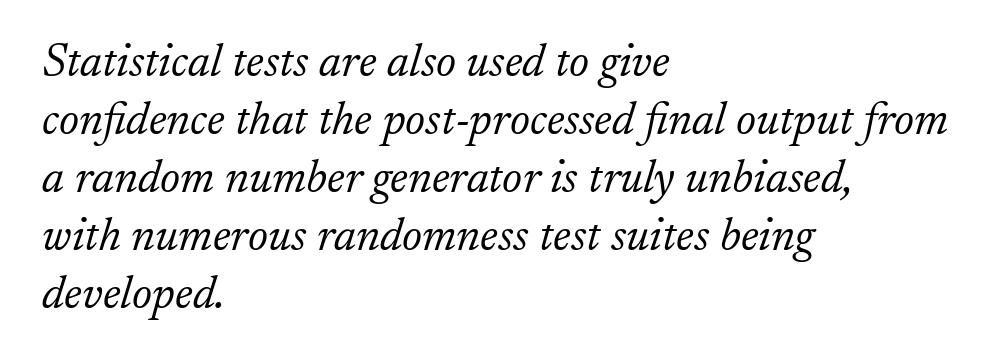
A student would call this left alignment; a typographer would say flush left, rag right. Nobody drew a line under any word here. Regular leading. This is serif lettering, the kind often seen in printed books.
